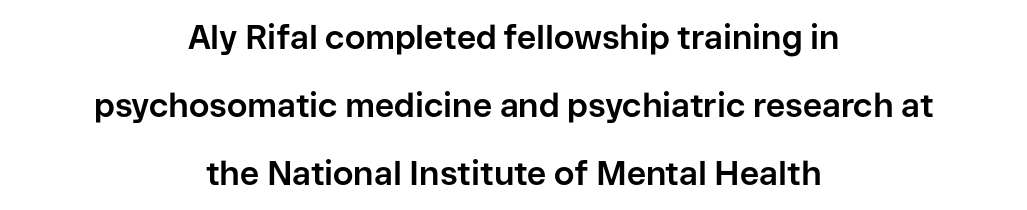
Q: Is the text bold? A: Yes.
Q: Is the text italic (slanted)? A: No, it is upright.
Q: Is the typeface a serif or a sans-serif typeface? A: Sans-serif.
Q: Is the text underlined? A: No.
Q: How is the paragraph aligned? A: Centered.
Q: Is the spacing between letters normal or unusually wide? A: Normal.
Q: Is the spacing between lines tight, normal or loose? A: Loose.
Q: Width (condensed, normal, or wide)? A: Normal.
Q: Stroke contrast? A: Low.
Q: x-height? A: Medium.
Q: Monospaced? A: No.
